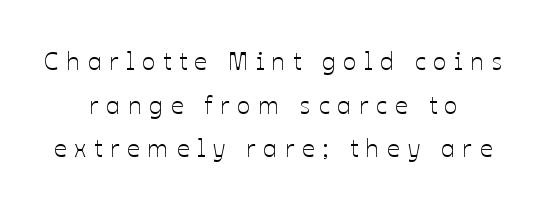
{"italic": "no", "underline": "no", "align": "center", "line_spacing_ratio": 1.75, "letter_spacing": "wide", "letter_spacing_em": 0.31, "glyph_px": 25}
